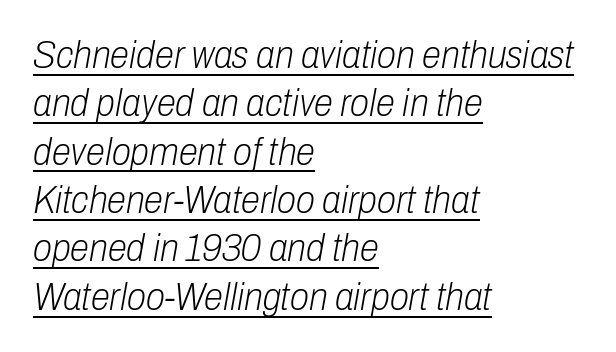
{"italic": "yes", "lean": "right", "slant_degrees": 10, "bold": "no", "weight": "light", "width": "condensed", "stroke_contrast": "low", "x_height": "medium", "monospaced": "no", "underline": "yes", "align": "left", "line_spacing_ratio": 1.24, "letter_spacing": "normal", "letter_spacing_em": 0.0, "glyph_px": 39}
